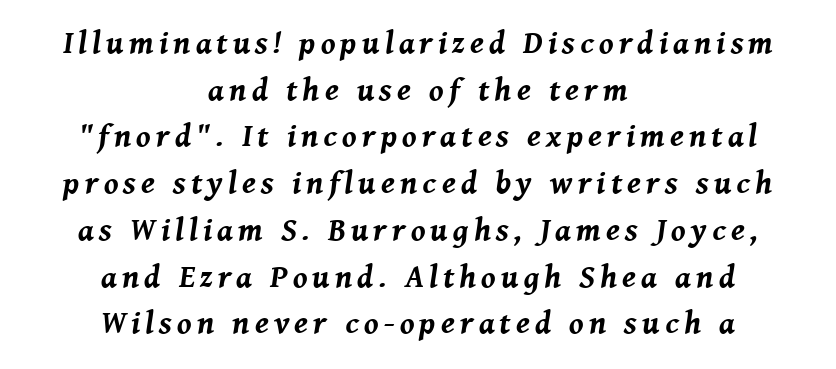
Neither beginnings nor endings align; midpoints do. Emphasis by weight is at full strength: bold. This sample has the flowing, uneven cadence of proportional lettering. Is the type slanted? Yes — the strokes lean at a clear angle.
